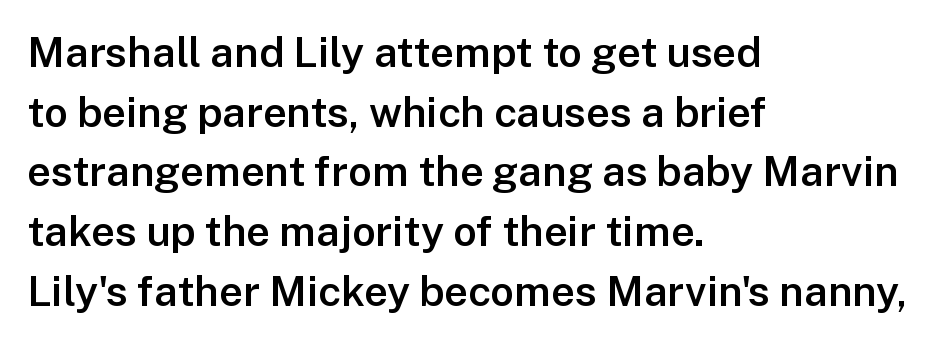
{"serif": "no", "italic": "no", "bold": "semi", "weight": "semibold", "width": "normal", "stroke_contrast": "low", "x_height": "medium", "monospaced": "no", "underline": "no", "align": "left", "line_spacing": "normal", "line_spacing_ratio": 1.42, "letter_spacing": "normal", "letter_spacing_em": 0.0, "glyph_px": 42}
